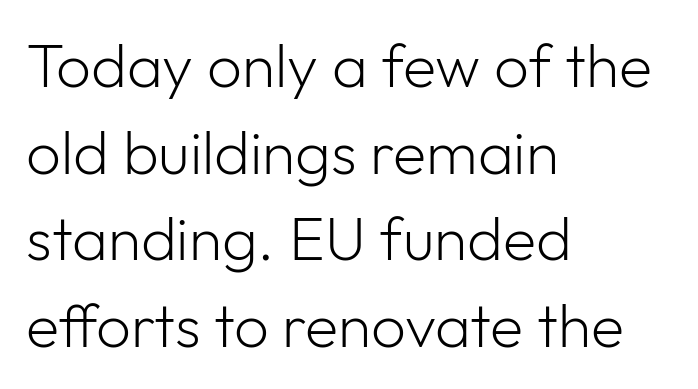
{"serif": "no", "italic": "no", "bold": "no", "weight": "light", "width": "normal", "stroke_contrast": "low", "x_height": "medium", "monospaced": "no", "underline": "no", "align": "left", "line_spacing": "normal", "line_spacing_ratio": 1.42, "letter_spacing": "normal", "letter_spacing_em": 0.0, "glyph_px": 61}
